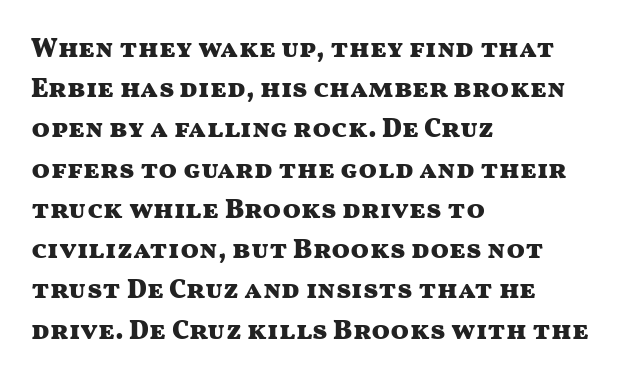
{"italic": "no", "bold": "yes", "underline": "no", "align": "left", "line_spacing": "normal", "line_spacing_ratio": 1.49, "letter_spacing": "normal", "letter_spacing_em": 0.0, "glyph_px": 27}
